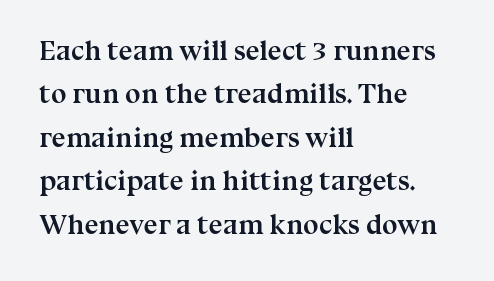
Each line starts at the same left margin while the right side varies. The glyphs have the mass of a bold cut. Is there much room between lines? A standard amount, neither cramped nor airy. Serifs: yes, visible at the terminals of the letterforms.
